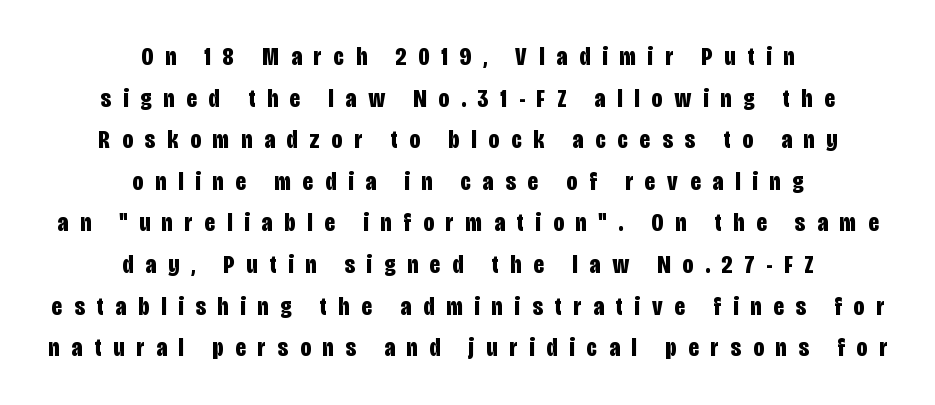
The image shows 26 px bold type, upright; set centered, normal line spacing (1.6x), unusually wide letter spacing (+0.47 em), not underlined.
